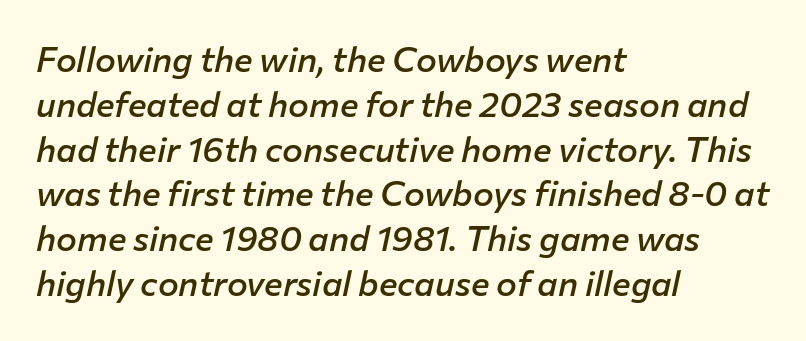
Q: Is the text bold? A: Semi-bold.
Q: Is the text italic (slanted)? A: Yes, it leans right by about 12 degrees.
Q: Is the text underlined? A: No.
Q: How is the paragraph aligned? A: Left-aligned.
Q: Is the spacing between letters normal or unusually wide? A: Normal.
Q: Is the spacing between lines tight, normal or loose? A: Normal.
Q: Width (condensed, normal, or wide)? A: Normal.
Q: Stroke contrast? A: Low.
Q: x-height? A: Medium.
Q: Monospaced? A: No.
